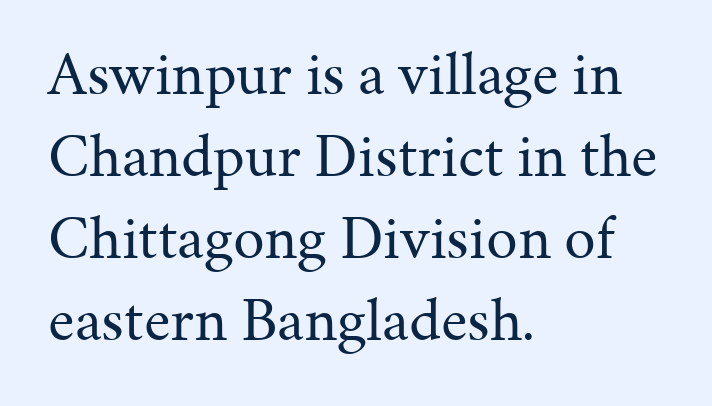
{"serif": "yes", "italic": "no", "bold": "no", "weight": "regular", "width": "normal", "stroke_contrast": "medium", "x_height": "medium", "monospaced": "no", "underline": "no", "align": "left", "line_spacing": "normal", "line_spacing_ratio": 1.3, "letter_spacing": "normal", "letter_spacing_em": 0.0, "glyph_px": 63}
